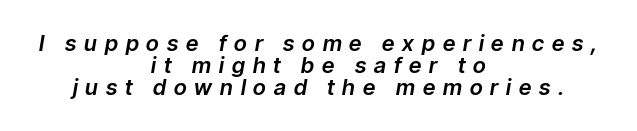
{"italic": "yes", "lean": "right", "slant_degrees": 9, "underline": "no", "align": "center", "line_spacing": "tight", "line_spacing_ratio": 1.01, "letter_spacing": "wide", "letter_spacing_em": 0.36, "glyph_px": 22}
